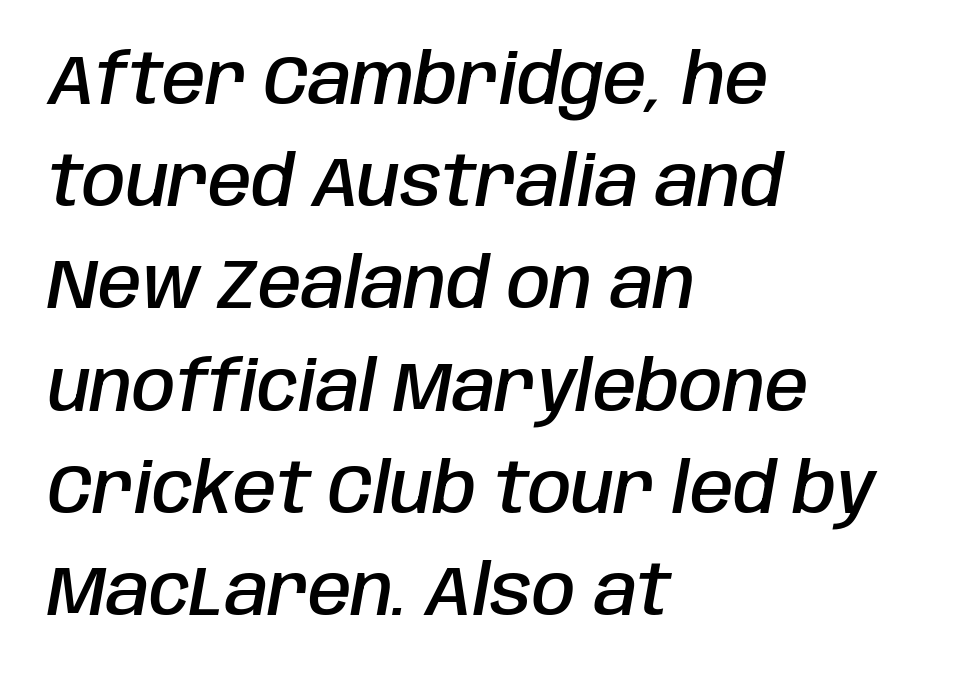
{"italic": "yes", "lean": "right", "slant_degrees": 10, "bold": "semi", "weight": "semibold", "width": "condensed", "stroke_contrast": "low", "x_height": "large", "monospaced": "no", "underline": "no", "align": "left", "line_spacing": "normal", "line_spacing_ratio": 1.46, "letter_spacing": "normal", "letter_spacing_em": 0.0, "glyph_px": 70}
